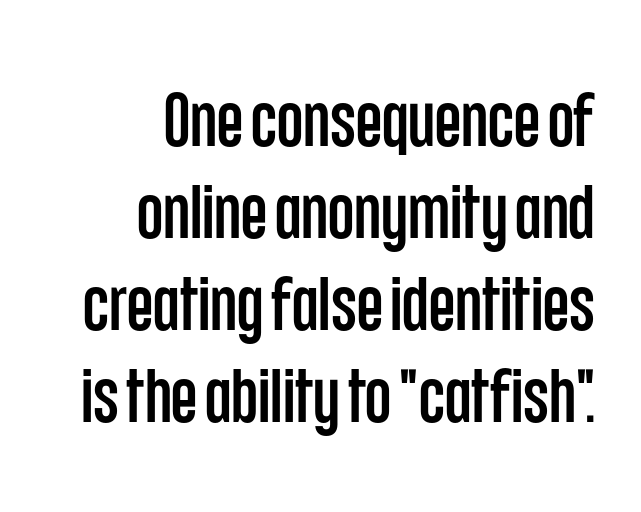
{"serif": "no", "italic": "no", "width": "condensed", "stroke_contrast": "low", "x_height": "large", "monospaced": "no", "underline": "no", "align": "right", "line_spacing_ratio": 1.21, "letter_spacing": "normal", "letter_spacing_em": 0.0, "glyph_px": 76}
